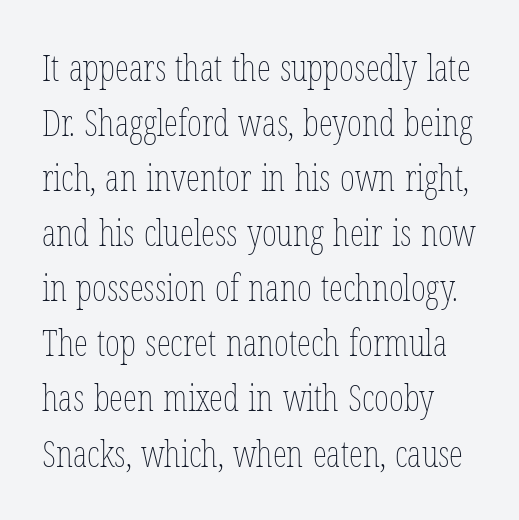
Q: Is the text bold? A: No.
Q: Is the text italic (slanted)? A: No, it is upright.
Q: Is the text underlined? A: No.
Q: Is the spacing between letters normal or unusually wide? A: Normal.
Q: Is the spacing between lines tight, normal or loose? A: Normal.
Q: Width (condensed, normal, or wide)? A: Condensed.
Q: Stroke contrast? A: Low.
Q: x-height? A: Medium.
Q: Monospaced? A: No.
